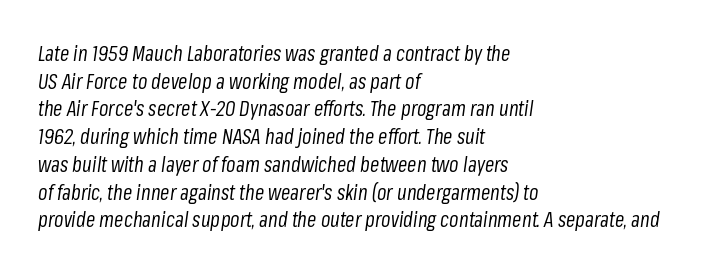
{"italic": "yes", "lean": "right", "slant_degrees": 8, "bold": "no", "underline": "no", "align": "left", "line_spacing": "normal", "line_spacing_ratio": 1.32, "letter_spacing": "normal", "letter_spacing_em": 0.0, "glyph_px": 21}
